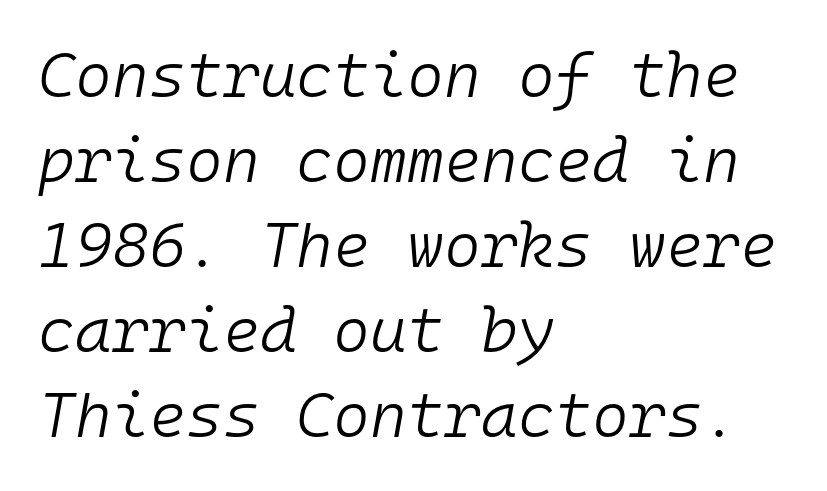
{"italic": "yes", "lean": "right", "slant_degrees": 10, "bold": "no", "weight": "light", "width": "normal", "stroke_contrast": "low", "x_height": "medium", "monospaced": "yes", "underline": "no", "align": "left", "line_spacing": "normal", "line_spacing_ratio": 1.35, "letter_spacing": "normal", "letter_spacing_em": 0.0, "glyph_px": 63}
